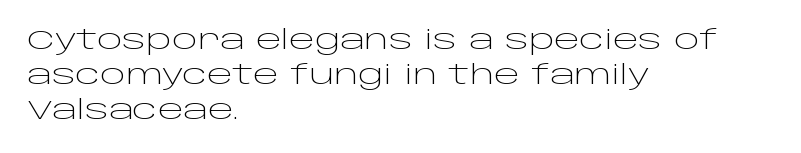
{"italic": "no", "bold": "no", "underline": "no", "align": "left", "line_spacing": "normal", "line_spacing_ratio": 1.29, "letter_spacing": "normal", "letter_spacing_em": 0.0, "glyph_px": 27}
